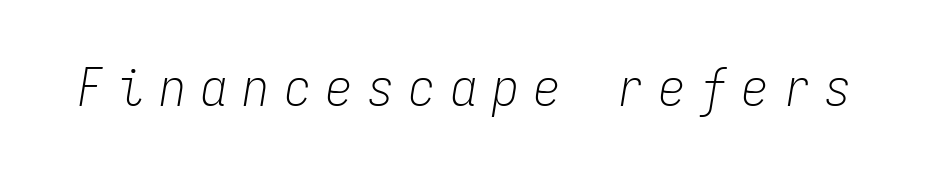
Each row of text sits above clean, open space. Fixed-width glyphs throughout — classic coding-font behaviour. The characters are drawn with everyday or finer stroke widths. The specimen reads as italic at a glance. A typesetter would call this heavily tracked-out type.
